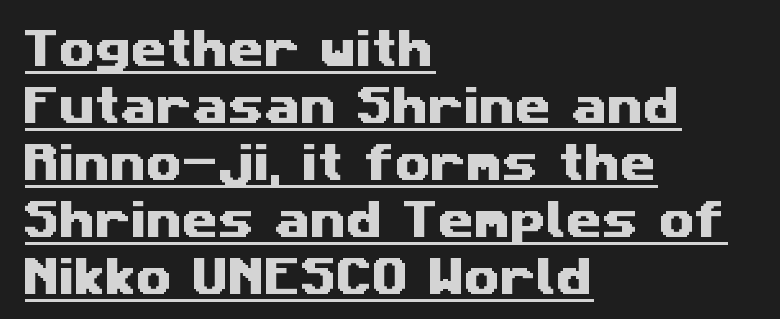
{"serif": "no", "width": "wide", "stroke_contrast": "medium", "x_height": "medium", "monospaced": "no", "underline": "yes", "align": "left", "line_spacing": "normal", "line_spacing_ratio": 1.39, "letter_spacing": "normal", "letter_spacing_em": 0.0, "glyph_px": 41}
